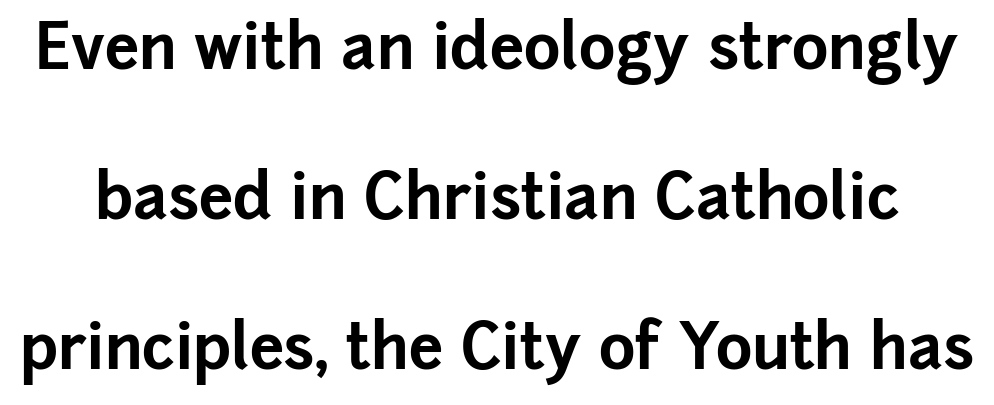
The image shows 62 px bold sans-serif type, upright; set loose line spacing (2.42x), normal letter spacing, not underlined; low stroke contrast and a medium x-height.
